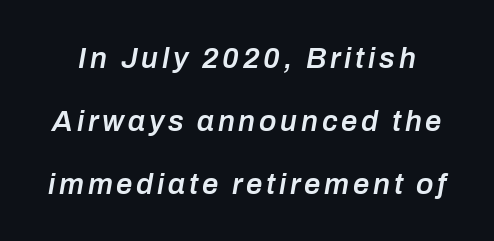
Q: Is the text bold? A: Semi-bold.
Q: Is the text italic (slanted)? A: Yes, it leans right by about 10 degrees.
Q: Is the text underlined? A: No.
Q: Is the spacing between lines tight, normal or loose? A: Loose.
Q: Width (condensed, normal, or wide)? A: Normal.
Q: Stroke contrast? A: Low.
Q: x-height? A: Medium.
Q: Monospaced? A: No.
